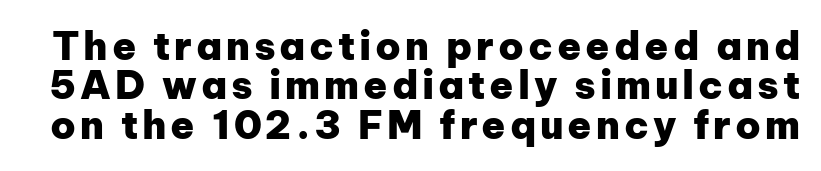
Q: Is the text bold? A: Yes.
Q: Is the text italic (slanted)? A: No, it is upright.
Q: Is the typeface a serif or a sans-serif typeface? A: Sans-serif.
Q: Is the text underlined? A: No.
Q: Is the spacing between lines tight, normal or loose? A: Tight.
Q: Width (condensed, normal, or wide)? A: Normal.
Q: Stroke contrast? A: Low.
Q: x-height? A: Medium.
Q: Monospaced? A: No.
